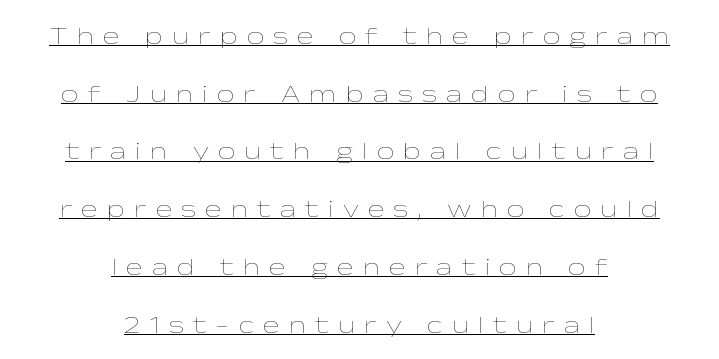
The image shows 25 px text type, upright; set centered, loose line spacing (2.31x), unusually wide letter spacing (+0.36 em), underlined.
